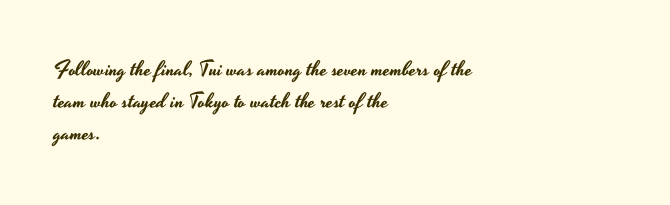
{"underline": "no", "align": "left", "line_spacing": "normal", "line_spacing_ratio": 1.53, "letter_spacing": "normal", "letter_spacing_em": 0.0, "glyph_px": 21}
